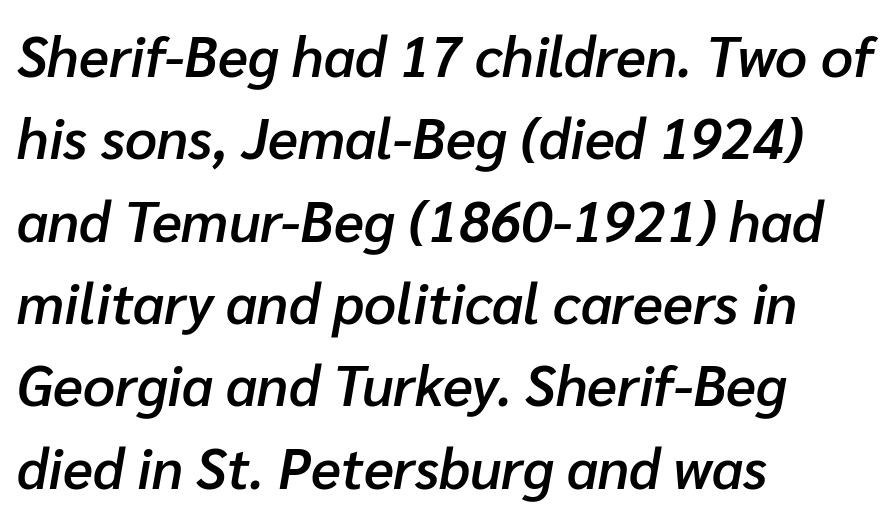
{"italic": "yes", "lean": "right", "slant_degrees": 10, "bold": "semi", "weight": "semibold", "width": "normal", "stroke_contrast": "low", "x_height": "medium", "monospaced": "no", "underline": "no", "align": "left", "line_spacing": "normal", "line_spacing_ratio": 1.47, "letter_spacing": "normal", "letter_spacing_em": 0.0, "glyph_px": 56}
